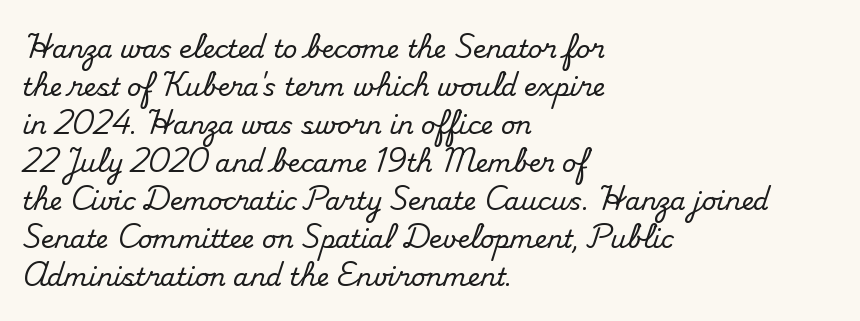
{"underline": "no", "align": "left", "line_spacing": "normal", "line_spacing_ratio": 1.52, "letter_spacing": "normal", "letter_spacing_em": 0.0, "glyph_px": 25}
